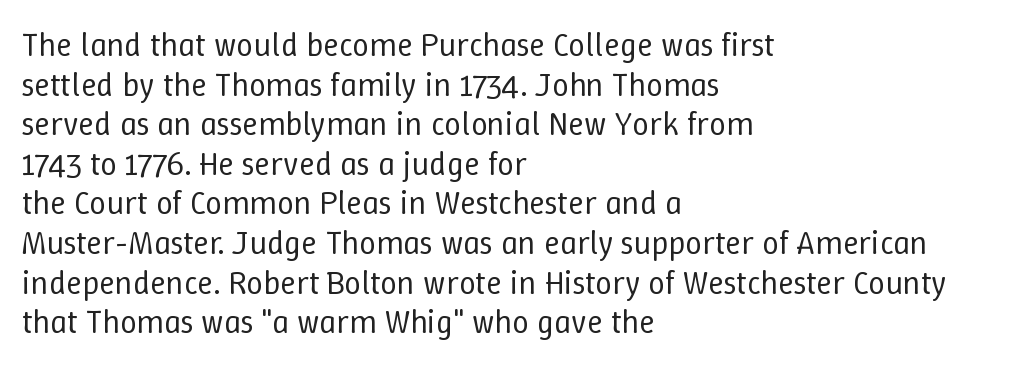
{"italic": "no", "bold": "no", "weight": "regular", "width": "normal", "stroke_contrast": "low", "x_height": "medium", "monospaced": "no", "underline": "no", "align": "left", "line_spacing_ratio": 1.2, "letter_spacing": "normal", "letter_spacing_em": 0.0, "glyph_px": 33}
